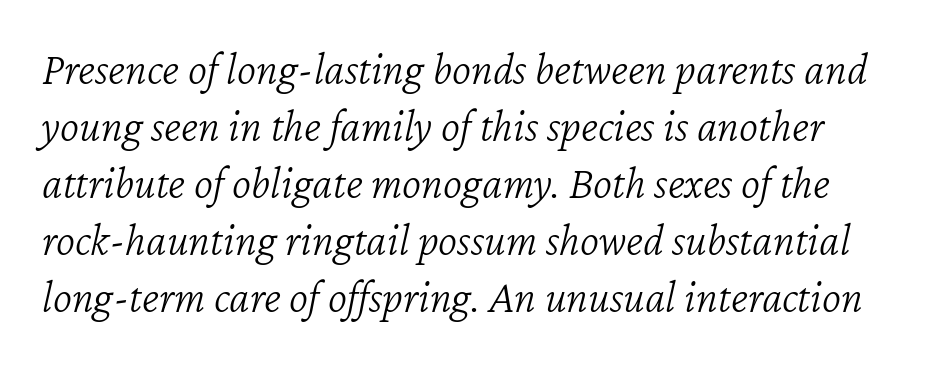
Q: Is the text bold? A: No.
Q: Is the text italic (slanted)? A: Yes, it leans right by about 12 degrees.
Q: Is the text underlined? A: No.
Q: Is the spacing between letters normal or unusually wide? A: Normal.
Q: Width (condensed, normal, or wide)? A: Normal.
Q: Stroke contrast? A: Low.
Q: x-height? A: Medium.
Q: Monospaced? A: No.
